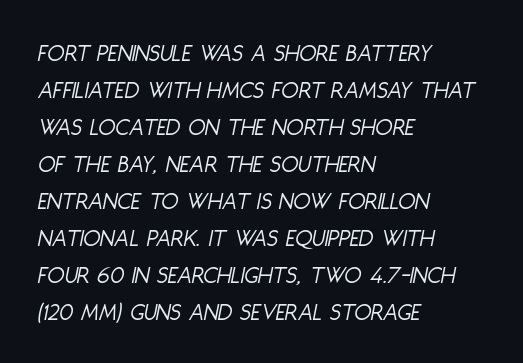
This rendering features lettering with no underline. The line-height multiplier appears to be the usual default. No letter is thick-stroked: the sample isn't bold. Caption: multi-line text, flush left, ragged right. The rendering keeps characters at their native spacing.
